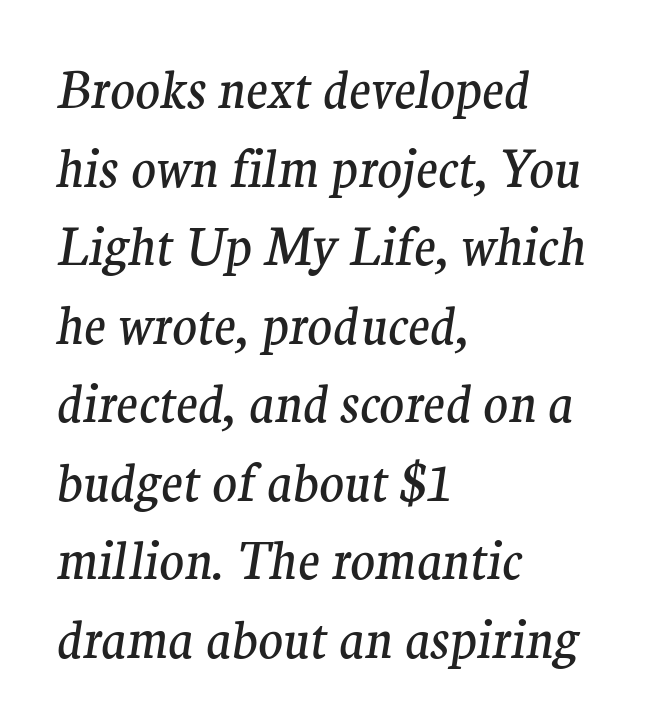
Q: Is the text bold? A: No.
Q: Is the text italic (slanted)? A: Yes, it leans right by about 9 degrees.
Q: Is the typeface a serif or a sans-serif typeface? A: Serif.
Q: Is the text underlined? A: No.
Q: How is the paragraph aligned? A: Left-aligned.
Q: Is the spacing between letters normal or unusually wide? A: Normal.
Q: Is the spacing between lines tight, normal or loose? A: Normal.
Q: Width (condensed, normal, or wide)? A: Normal.
Q: Stroke contrast? A: Medium.
Q: x-height? A: Medium.
Q: Monospaced? A: No.
